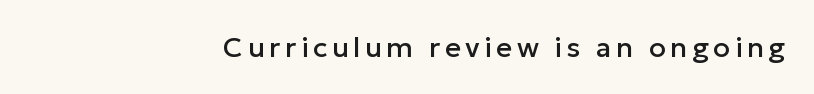
You can tell from the bare stems that sans-serif type was used. Each line ends at the same right margin while the left side varies. The area under the type is left untouched. Posture: straight, roman, zero tilt. The letters advance in unequal steps, a hallmark of proportional type.
